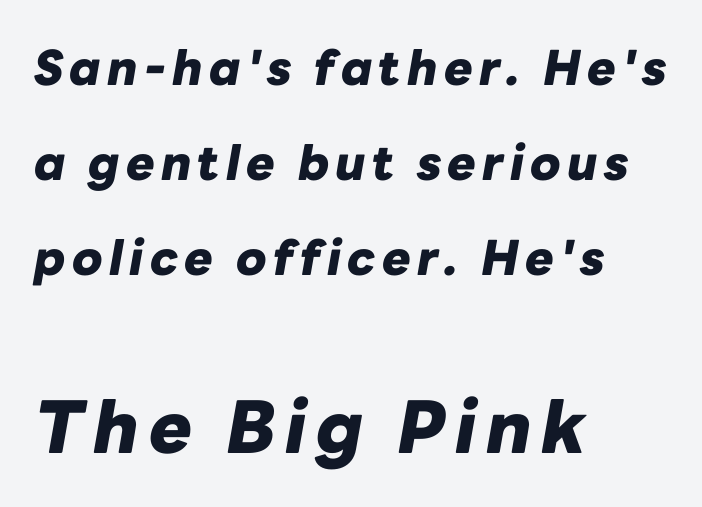
Q: Is the text bold? A: Yes.
Q: Is the text italic (slanted)? A: Yes, it leans right by about 10 degrees.
Q: Is the text underlined? A: No.
Q: How is the paragraph aligned? A: Left-aligned.
Q: Is the spacing between lines tight, normal or loose? A: Loose.
Q: Which block of text is set in a larger size, the first (top) or the second (bottom)? A: The second (bottom) one.
Q: Width (condensed, normal, or wide)? A: Normal.
Q: Stroke contrast? A: Low.
Q: x-height? A: Medium.
Q: Monospaced? A: No.
